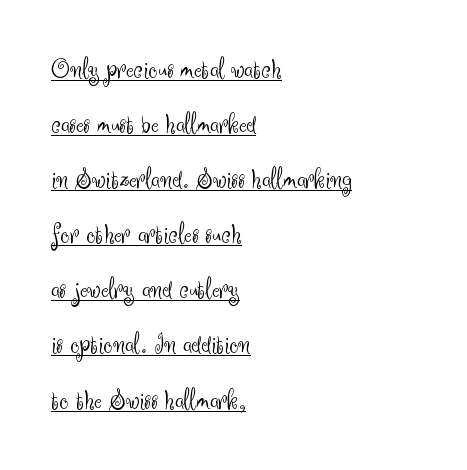
{"serif": "no", "italic": "no", "bold": "no", "weight": "light", "width": "normal", "stroke_contrast": "medium", "x_height": "small", "monospaced": "no", "underline": "yes", "align": "left", "line_spacing": "loose", "line_spacing_ratio": 1.9, "letter_spacing": "normal", "letter_spacing_em": 0.0, "glyph_px": 29}
